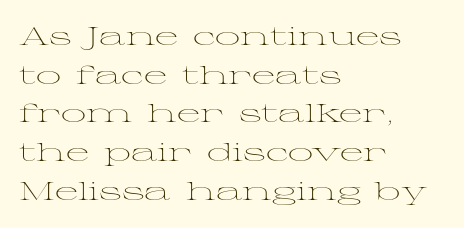
Q: Is the text bold? A: No.
Q: Is the text italic (slanted)? A: No, it is upright.
Q: Is the text underlined? A: No.
Q: How is the paragraph aligned? A: Left-aligned.
Q: Is the spacing between letters normal or unusually wide? A: Normal.
Q: Is the spacing between lines tight, normal or loose? A: Normal.
